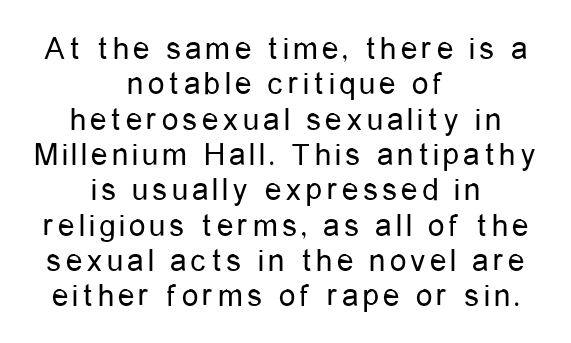
Do the characters align in a grid? No, the font is proportional. Descender tails drop into unmarked territory. These lines are centered, leaving both edges ragged. The font is comparable to plain body text, perhaps lighter. Unlike italic type, these characters show no tilt at all.
